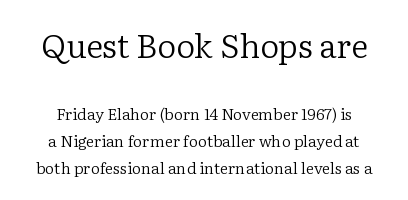
The image shows 33 px regular-weight serif type, upright; set centered, normal line spacing (1.69x), normal letter spacing, not underlined; the first (top) block is 2.06x larger; low stroke contrast and a medium x-height.
